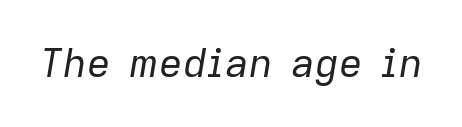
The passage shown is typed in a proportional face where columns would drift. Heaviness? Minimal to ordinary, like unemphasized prose. How are the letters spaced? Ordinarily, with no added tracking. Underlining? Definitely not there. The passage shown leans; its letterforms are oblique.
